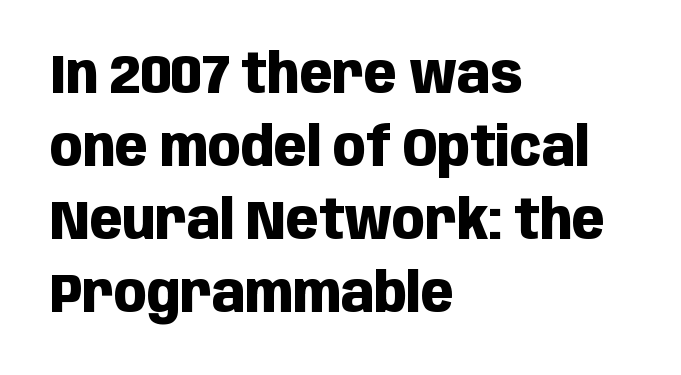
These lines stack with their left ends in a neat column. In terms of letterform style, serifs are entirely absent. Honestly, the row spacing looks completely unremarkable. The tracking reads as untouched default to a designer's eye. Nope, not italic — everything's standing straight.
